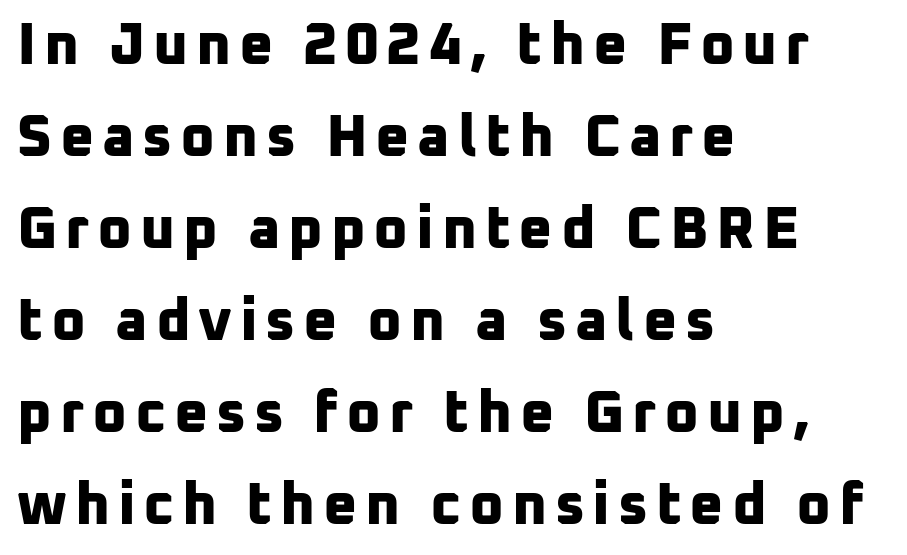
Q: Is the text bold? A: Yes.
Q: Is the typeface a serif or a sans-serif typeface? A: Sans-serif.
Q: Is the text underlined? A: No.
Q: How is the paragraph aligned? A: Left-aligned.
Q: Is the spacing between lines tight, normal or loose? A: Normal.
Q: Width (condensed, normal, or wide)? A: Normal.
Q: Stroke contrast? A: Low.
Q: x-height? A: Medium.
Q: Monospaced? A: No.
